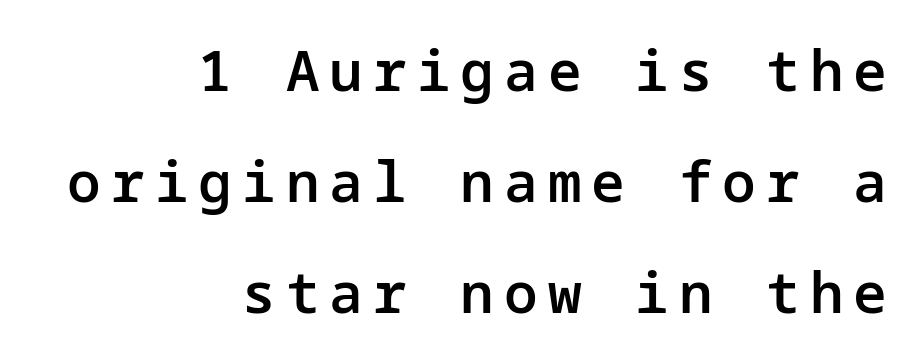
{"serif": "no", "italic": "no", "bold": "semi", "weight": "semibold", "width": "normal", "stroke_contrast": "low", "x_height": "medium", "underline": "no", "align": "right", "line_spacing": "loose", "line_spacing_ratio": 1.98, "glyph_px": 56}
